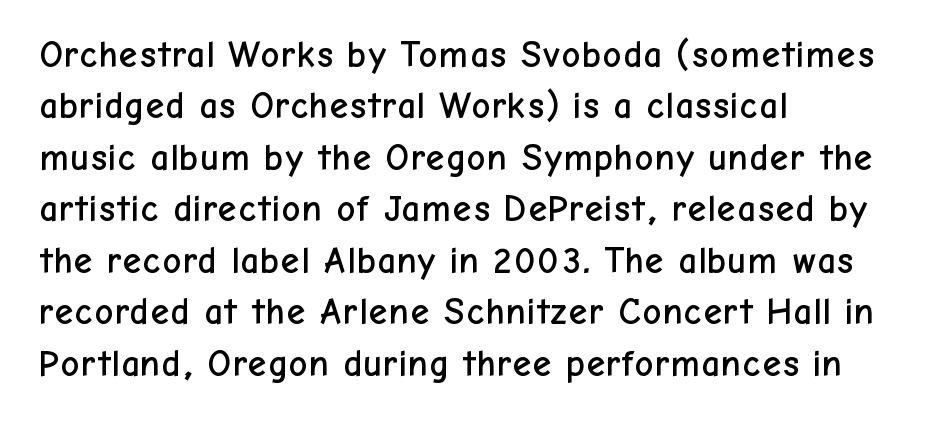
{"serif": "no", "italic": "no", "width": "normal", "stroke_contrast": "low", "x_height": "medium", "monospaced": "no", "underline": "no", "align": "left", "line_spacing": "normal", "line_spacing_ratio": 1.39, "letter_spacing": "normal", "letter_spacing_em": 0.0, "glyph_px": 37}
